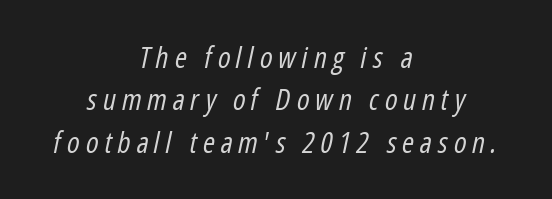
Q: Is the text bold? A: No.
Q: Is the text italic (slanted)? A: Yes, it leans right by about 12 degrees.
Q: Is the text underlined? A: No.
Q: How is the paragraph aligned? A: Centered.
Q: Is the spacing between letters normal or unusually wide? A: Unusually wide.
Q: Is the spacing between lines tight, normal or loose? A: Normal.
Q: Width (condensed, normal, or wide)? A: Condensed.
Q: Stroke contrast? A: Low.
Q: x-height? A: Medium.
Q: Monospaced? A: No.
